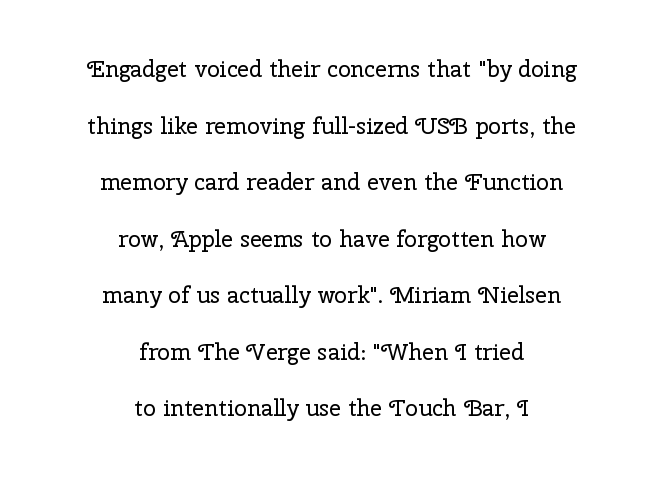
Q: Is the text bold? A: No.
Q: Is the text italic (slanted)? A: No, it is upright.
Q: Is the text underlined? A: No.
Q: How is the paragraph aligned? A: Centered.
Q: Is the spacing between letters normal or unusually wide? A: Normal.
Q: Is the spacing between lines tight, normal or loose? A: Loose.
